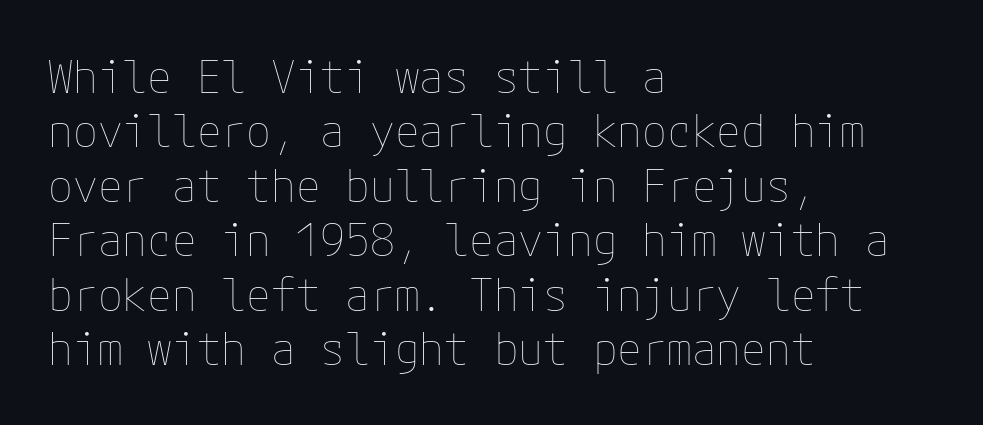
The image shows 45 px thin type, upright; set left-aligned, line spacing 1.21x, normal letter spacing, not underlined; low stroke contrast and a medium x-height.
